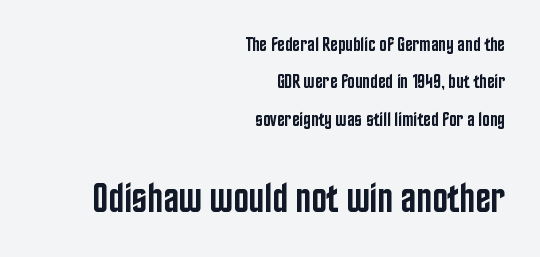
Q: Is the text bold? A: Semi-bold.
Q: Is the text italic (slanted)? A: No, it is upright.
Q: Is the typeface a serif or a sans-serif typeface? A: Sans-serif.
Q: Is the text underlined? A: No.
Q: How is the paragraph aligned? A: Right-aligned.
Q: Is the spacing between letters normal or unusually wide? A: Normal.
Q: Which block of text is set in a larger size, the first (top) or the second (bottom)? A: The second (bottom) one.
Q: Width (condensed, normal, or wide)? A: Condensed.
Q: Stroke contrast? A: Low.
Q: x-height? A: Large.
Q: Monospaced? A: No.
